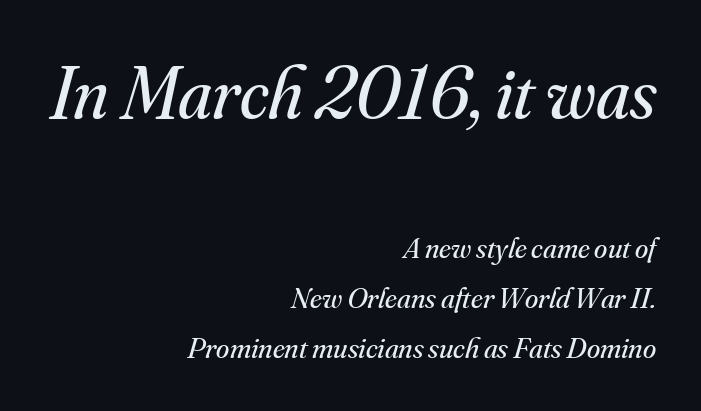
{"serif": "yes", "italic": "yes", "lean": "right", "slant_degrees": 16, "bold": "no", "weight": "regular", "width": "normal", "stroke_contrast": "medium", "x_height": "small", "monospaced": "no", "underline": "no", "align": "right", "line_spacing": "normal", "line_spacing_ratio": 1.67, "letter_spacing": "normal", "letter_spacing_em": 0.0, "larger_block": "first", "size_ratio": 2.47, "glyph_px": 74}
